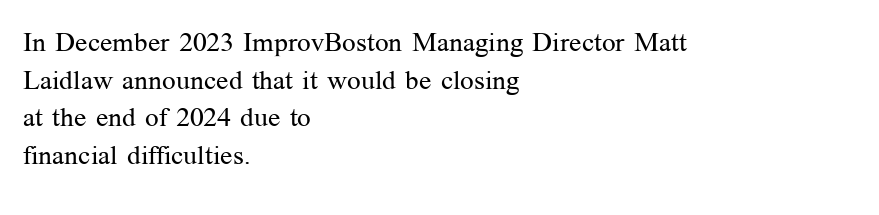
Notice how the stems are strictly vertical — no italics here. A bare baseline throughout the passage. Inter-character spacing is left at the font's built-in metrics. Vertical spacing — default. The ragged edge is on the right, which tells us the setting is flush left. The font sits on the lighter half of the weight spectrum, regular included.
